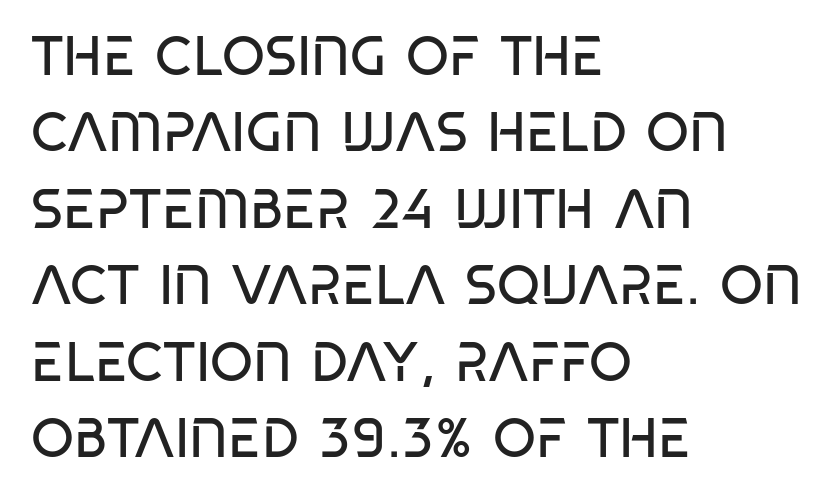
Do the characters align in a grid? No, the font is proportional. Vertical strokes here are truly vertical. Check the space under the baseline: it is left empty. Stroke mass is kept to a normal reading level or below.
